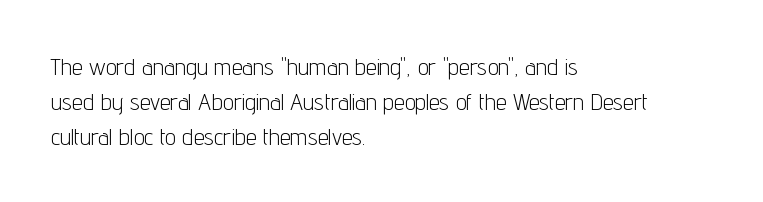
The image shows 24 px text type, upright; set left-aligned, normal line spacing (1.45x), normal letter spacing, not underlined.
